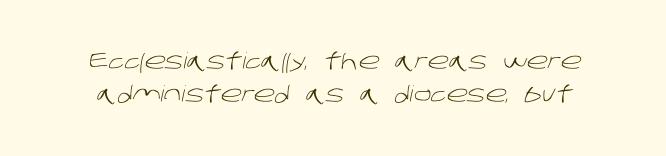
Q: Is the text bold? A: No.
Q: Is the text underlined? A: No.
Q: Is the spacing between letters normal or unusually wide? A: Normal.
Q: Is the spacing between lines tight, normal or loose? A: Normal.
